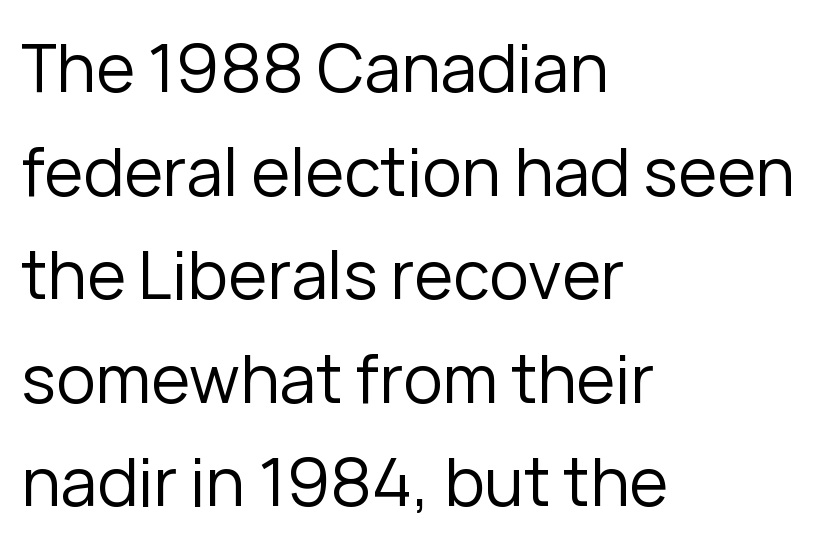
Q: Is the text bold? A: No.
Q: Is the text italic (slanted)? A: No, it is upright.
Q: Is the typeface a serif or a sans-serif typeface? A: Sans-serif.
Q: Is the text underlined? A: No.
Q: How is the paragraph aligned? A: Left-aligned.
Q: Is the spacing between letters normal or unusually wide? A: Normal.
Q: Is the spacing between lines tight, normal or loose? A: Normal.
Q: Width (condensed, normal, or wide)? A: Normal.
Q: Stroke contrast? A: Low.
Q: x-height? A: Medium.
Q: Monospaced? A: No.
